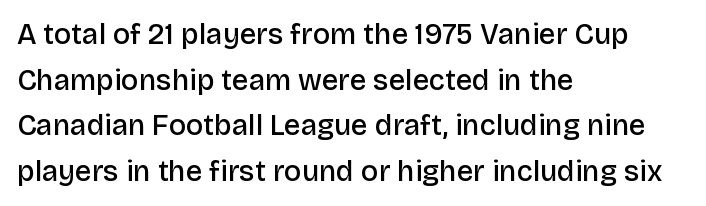
This sample uses plain, unmodified letter spacing. Each row of text sits above clean, open space. Ascenders rise straight up at ninety degrees. The setting favours the left margin, as ordinary paragraphs usually do.
